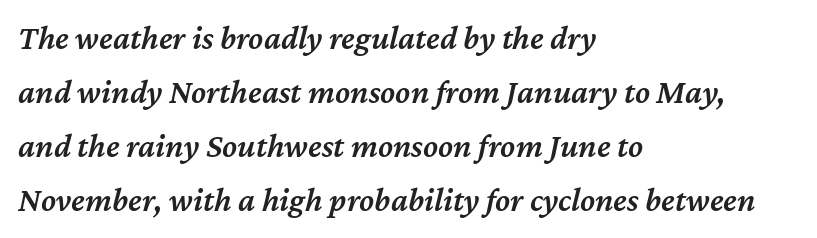
{"italic": "yes", "lean": "right", "slant_degrees": 12, "bold": "semi", "weight": "semibold", "width": "normal", "stroke_contrast": "medium", "x_height": "medium", "monospaced": "no", "underline": "no", "align": "left", "line_spacing": "normal", "line_spacing_ratio": 1.59, "letter_spacing": "normal", "letter_spacing_em": 0.0, "glyph_px": 34}
